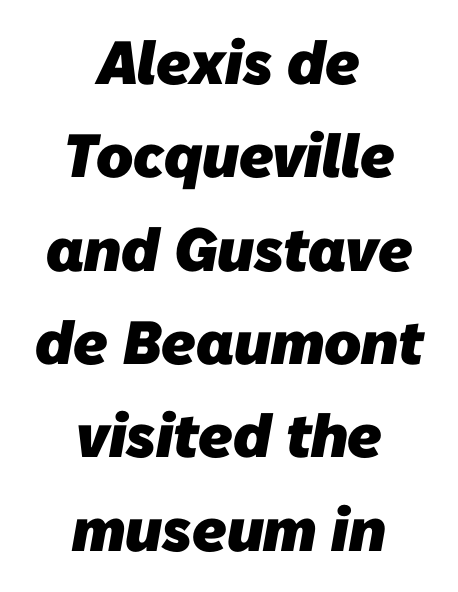
{"serif": "no", "bold": "yes", "weight": "heavy", "width": "normal", "stroke_contrast": "low", "x_height": "medium", "monospaced": "no", "underline": "no", "align": "center", "line_spacing": "normal", "line_spacing_ratio": 1.53, "letter_spacing": "normal", "letter_spacing_em": 0.0, "glyph_px": 61}
